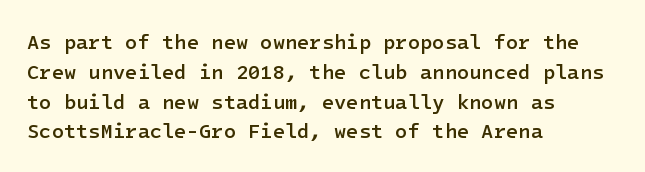
Q: Is the text bold? A: Semi-bold.
Q: Is the text italic (slanted)? A: No, it is upright.
Q: Is the text underlined? A: No.
Q: How is the paragraph aligned? A: Left-aligned.
Q: Is the spacing between letters normal or unusually wide? A: Normal.
Q: Is the spacing between lines tight, normal or loose? A: Normal.
